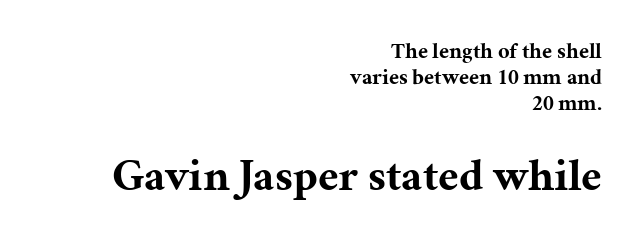
The image shows 45 px bold serif type, upright; set right-aligned, line spacing 1.19x, normal letter spacing, not underlined; the second (bottom) block is 2.05x larger; medium stroke contrast and a medium x-height.
